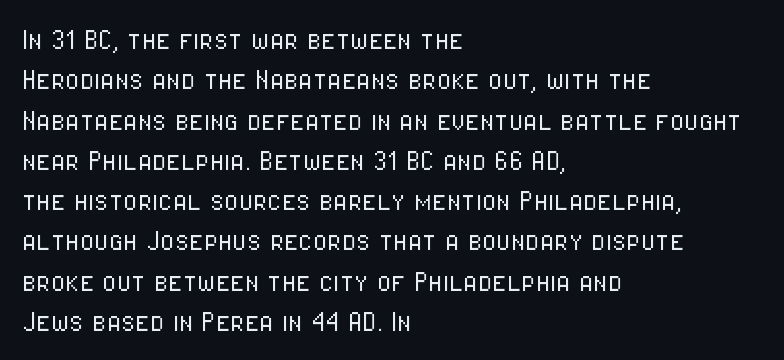
{"serif": "no", "italic": "no", "bold": "no", "weight": "light", "width": "condensed", "stroke_contrast": "low", "x_height": "medium", "monospaced": "no", "underline": "no", "align": "left", "line_spacing_ratio": 1.22, "letter_spacing": "normal", "letter_spacing_em": 0.0, "glyph_px": 33}
